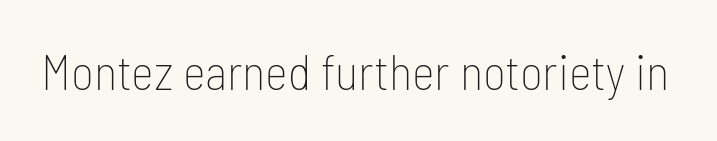
{"serif": "no", "italic": "no", "bold": "no", "weight": "thin", "width": "condensed", "stroke_contrast": "low", "x_height": "medium", "monospaced": "no", "underline": "no", "letter_spacing": "normal", "letter_spacing_em": 0.0, "glyph_px": 49}
